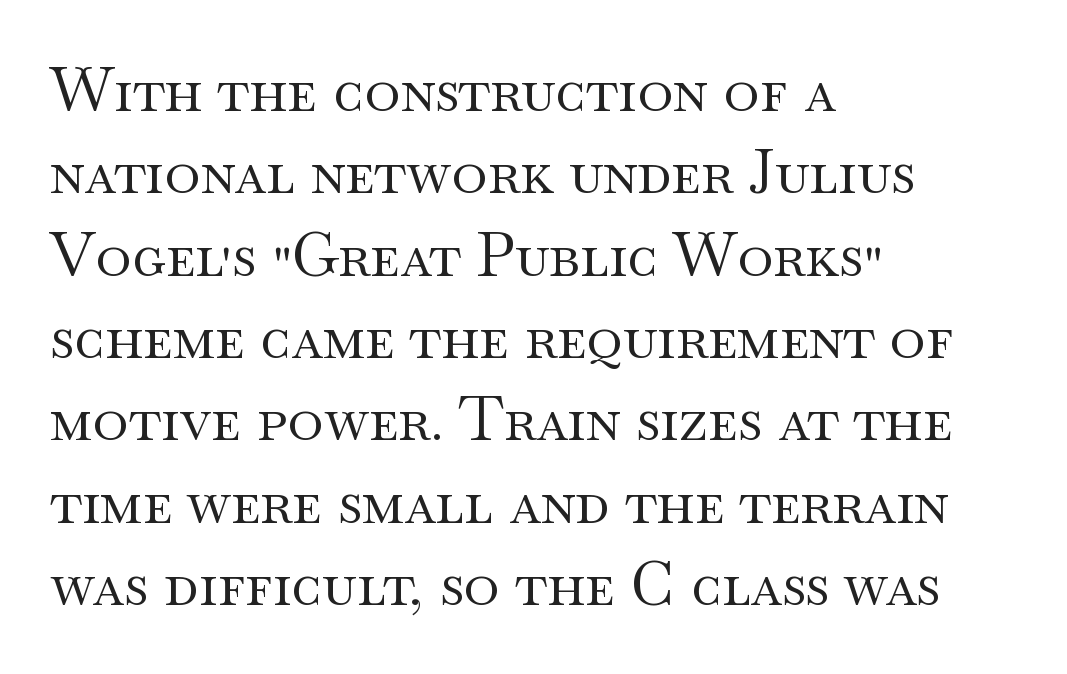
Just letters on the line, the space beneath them empty. This is the regular roman posture of the typeface. A typesetter would call this leading conventional body-copy spacing. Typeset ragged right — the left edge is the straight one. Default kerning and tracking; the words read as compact shapes. Does the type have serifs? Yes, each stem ends in a small foot.
